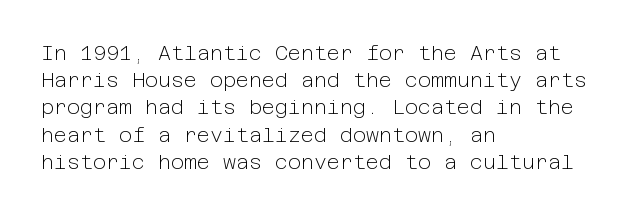
The image shows 20 px text type, upright; set left-aligned, normal line spacing (1.36x), normal letter spacing, not underlined.
